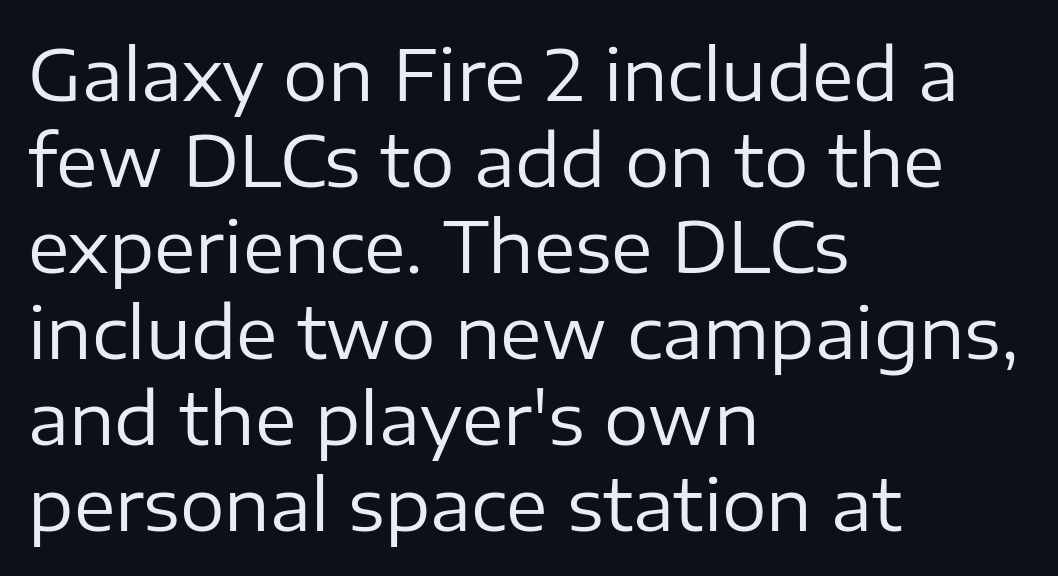
{"serif": "no", "italic": "no", "bold": "no", "weight": "regular", "width": "normal", "stroke_contrast": "low", "x_height": "medium", "monospaced": "no", "underline": "no", "align": "left", "line_spacing_ratio": 1.23, "letter_spacing": "normal", "letter_spacing_em": 0.0, "glyph_px": 70}
